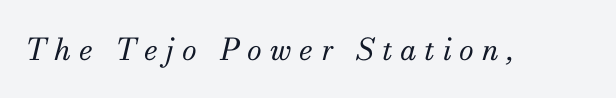
Q: Is the text bold? A: No.
Q: Is the text italic (slanted)? A: Yes, it leans right by about 13 degrees.
Q: Is the typeface a serif or a sans-serif typeface? A: Serif.
Q: Is the text underlined? A: No.
Q: Is the spacing between letters normal or unusually wide? A: Unusually wide.
Q: Width (condensed, normal, or wide)? A: Normal.
Q: Stroke contrast? A: Medium.
Q: x-height? A: Small.
Q: Monospaced? A: No.
